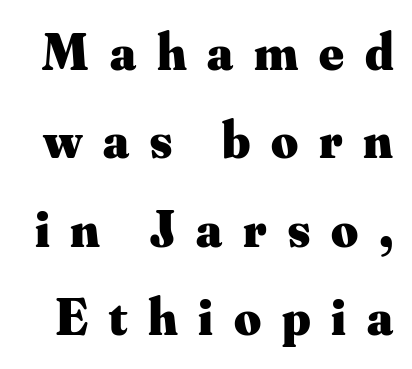
The image shows 52 px heavy serif type, upright; set normal line spacing (1.7x), unusually wide letter spacing (+0.4 em), not underlined; medium stroke contrast and a small x-height.
